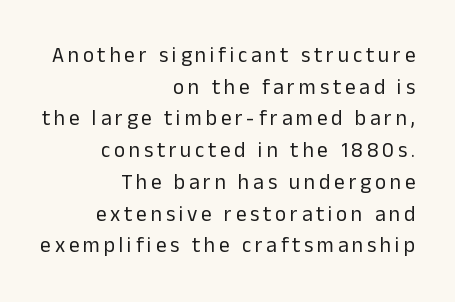
The rows are spaced the way most documents space them. Stroke mass is kept to a normal reading level or below. A bare baseline throughout the passage. The typography opts for an upright posture over an oblique one.
